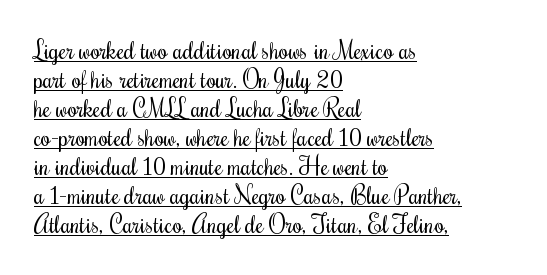
{"bold": "no", "underline": "yes", "align": "left", "line_spacing_ratio": 1.21, "letter_spacing": "normal", "letter_spacing_em": 0.0, "glyph_px": 24}
